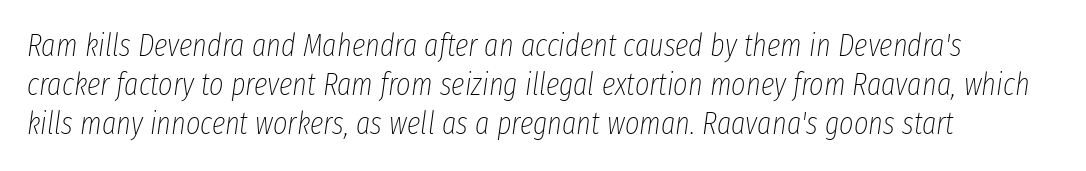
Q: Is the text bold? A: No.
Q: Is the text italic (slanted)? A: Yes, it leans right by about 8 degrees.
Q: Is the text underlined? A: No.
Q: How is the paragraph aligned? A: Left-aligned.
Q: Is the spacing between letters normal or unusually wide? A: Normal.
Q: Is the spacing between lines tight, normal or loose? A: Normal.
Q: Width (condensed, normal, or wide)? A: Condensed.
Q: Stroke contrast? A: Low.
Q: x-height? A: Medium.
Q: Monospaced? A: No.
